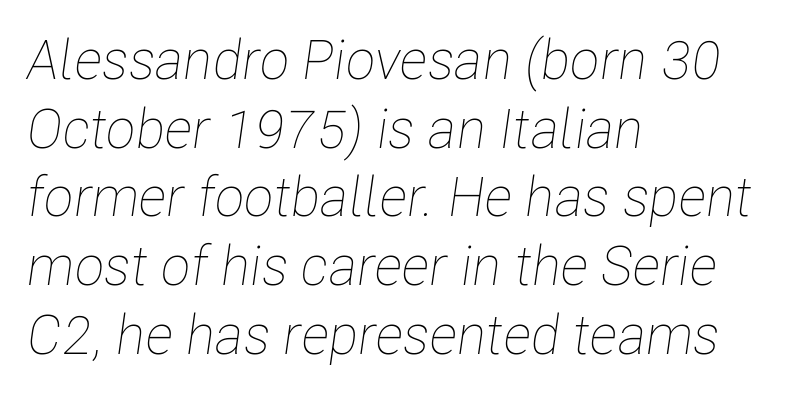
Q: Is the text bold? A: No.
Q: Is the text italic (slanted)? A: Yes, it leans right by about 8 degrees.
Q: Is the text underlined? A: No.
Q: How is the paragraph aligned? A: Left-aligned.
Q: Is the spacing between letters normal or unusually wide? A: Normal.
Q: Is the spacing between lines tight, normal or loose? A: Normal.
Q: Width (condensed, normal, or wide)? A: Condensed.
Q: Stroke contrast? A: Low.
Q: x-height? A: Medium.
Q: Monospaced? A: No.
